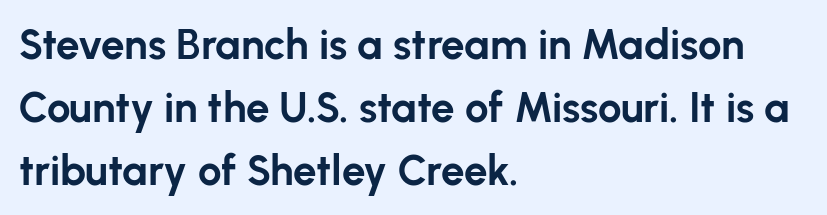
The image shows 42 px bold sans-serif type, upright; set left-aligned, normal line spacing (1.5x), normal letter spacing, not underlined; low stroke contrast and a medium x-height.
